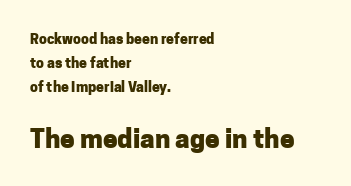
The image shows 26 px bold type, upright; set left-aligned, normal line spacing (1.7x), normal letter spacing, not underlined; the second (bottom) block is 1.86x larger.
